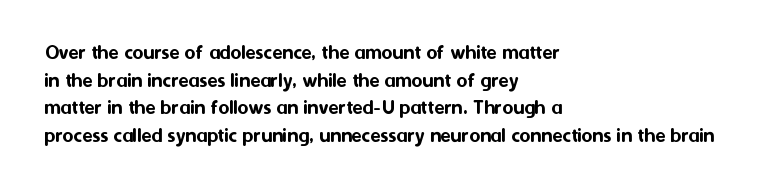
The image shows 21 px text type, upright; set left-aligned, normal line spacing (1.32x), normal letter spacing, not underlined.
